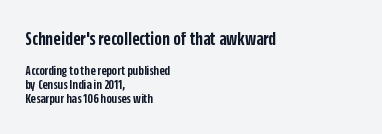
{"italic": "no", "bold": "semi", "underline": "no", "align": "left", "line_spacing": "tight", "line_spacing_ratio": 1.0, "letter_spacing": "normal", "letter_spacing_em": 0.0, "larger_block": "first", "size_ratio": 1.43, "glyph_px": 20}
